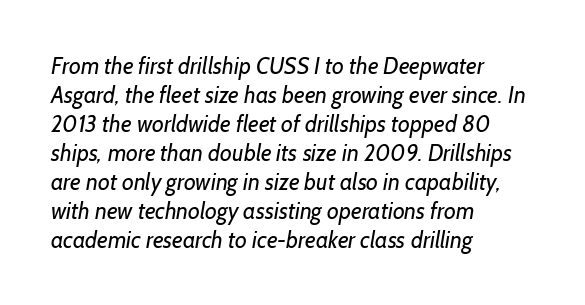
{"bold": "no", "underline": "no", "align": "left", "line_spacing": "normal", "line_spacing_ratio": 1.26, "letter_spacing": "normal", "letter_spacing_em": 0.0, "glyph_px": 23}
